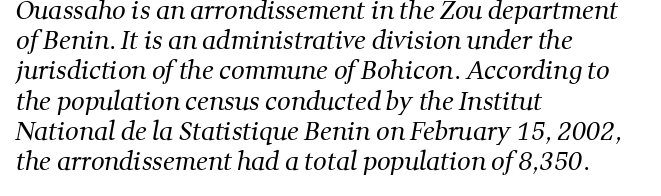
Q: Is the text bold? A: No.
Q: Is the text underlined? A: No.
Q: How is the paragraph aligned? A: Left-aligned.
Q: Is the spacing between letters normal or unusually wide? A: Normal.
Q: Is the spacing between lines tight, normal or loose? A: Normal.
